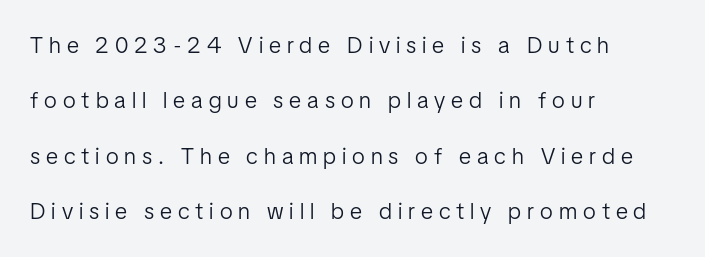
The gaps between neighbouring characters are conspicuously large. Posture: vertical. Heaviness? Minimal to ordinary, like unemphasized prose. A typesetter would call this leading open, well beyond the default.
